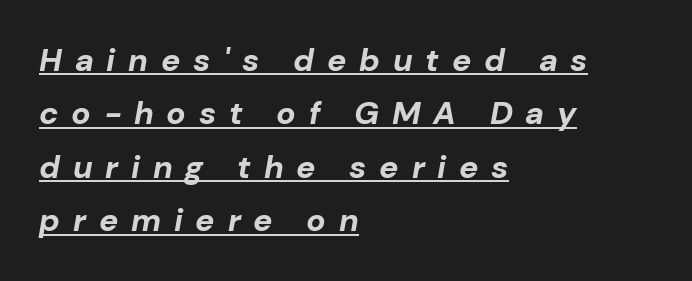
The passage shown stacks its lines at a standard gap. The passage is arranged the way most books set body copy — flush left. What weight is shown? A full bold with thick strokes. Spacing between characters has been opened up far beyond the box default.
